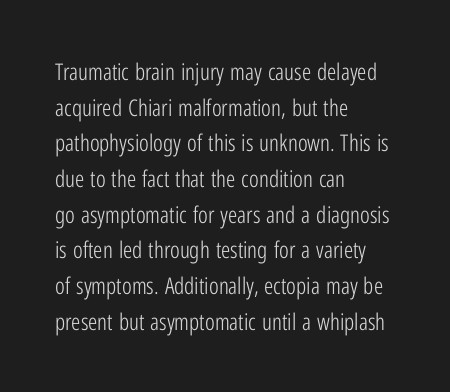
Q: Is the text bold? A: No.
Q: Is the text italic (slanted)? A: No, it is upright.
Q: Is the text underlined? A: No.
Q: How is the paragraph aligned? A: Left-aligned.
Q: Is the spacing between letters normal or unusually wide? A: Normal.
Q: Is the spacing between lines tight, normal or loose? A: Normal.
